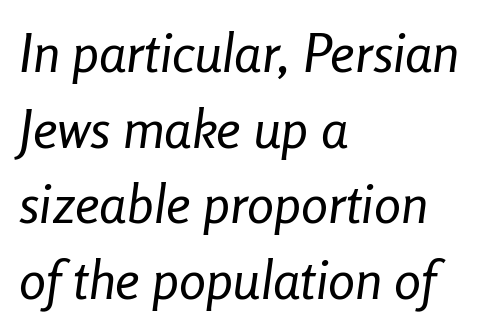
{"italic": "yes", "lean": "right", "slant_degrees": 8, "bold": "no", "weight": "regular", "width": "condensed", "stroke_contrast": "low", "x_height": "medium", "monospaced": "no", "underline": "no", "align": "left", "line_spacing": "normal", "line_spacing_ratio": 1.4, "letter_spacing": "normal", "letter_spacing_em": 0.0, "glyph_px": 54}
